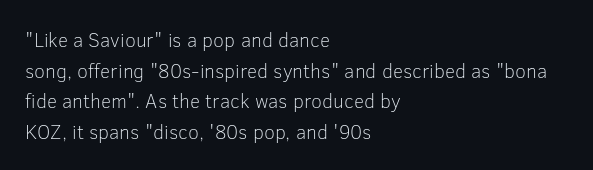
If you drew a line through each stem, it would be perfectly vertical. Students, observe: this is what conventionally led text looks like. Alignment: flush left. Decoration check: the copy has no underline.
